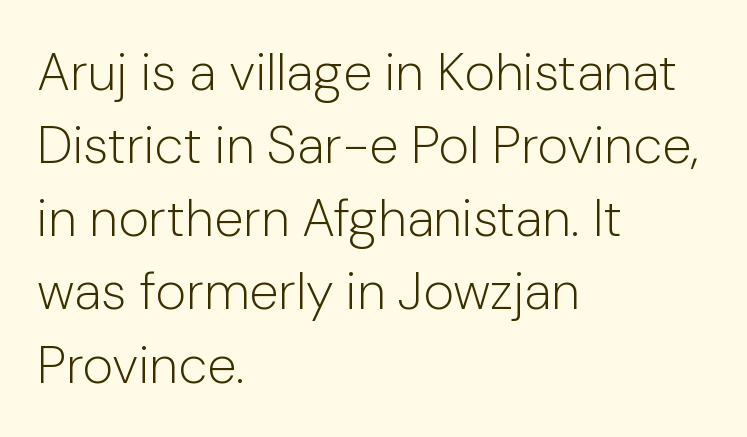
Q: Is the text bold? A: No.
Q: Is the text italic (slanted)? A: No, it is upright.
Q: Is the typeface a serif or a sans-serif typeface? A: Sans-serif.
Q: Is the text underlined? A: No.
Q: How is the paragraph aligned? A: Left-aligned.
Q: Is the spacing between letters normal or unusually wide? A: Normal.
Q: Is the spacing between lines tight, normal or loose? A: Normal.
Q: Width (condensed, normal, or wide)? A: Normal.
Q: Stroke contrast? A: Low.
Q: x-height? A: Medium.
Q: Monospaced? A: No.
